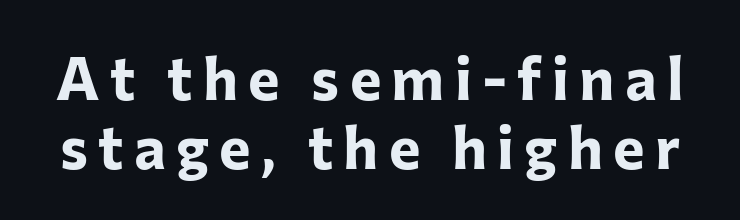
{"serif": "no", "italic": "no", "bold": "yes", "weight": "bold", "width": "normal", "stroke_contrast": "low", "x_height": "medium", "monospaced": "no", "underline": "no", "line_spacing": "tight", "line_spacing_ratio": 1.15, "glyph_px": 60}
